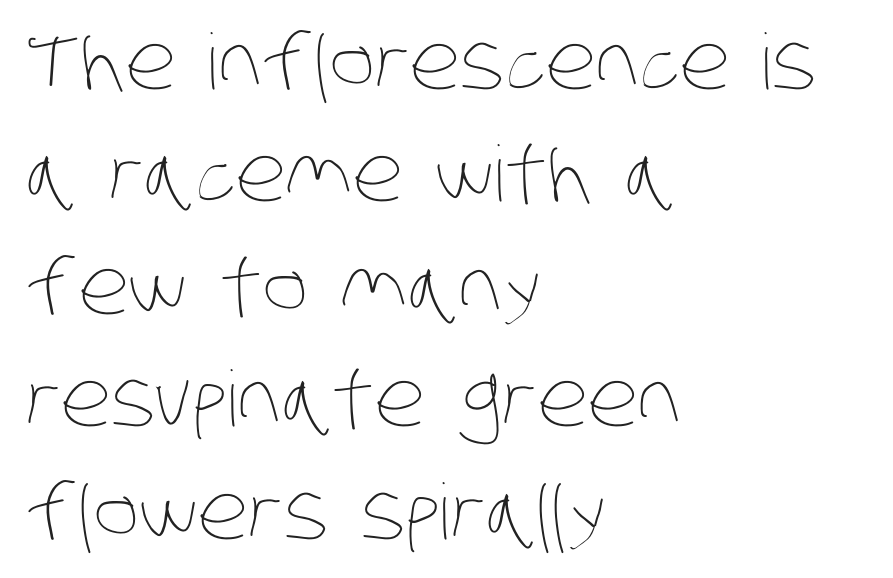
The image shows 77 px thin, condensed type; set left-aligned, normal line spacing (1.46x), normal letter spacing, not underlined; low stroke contrast and a large x-height.
